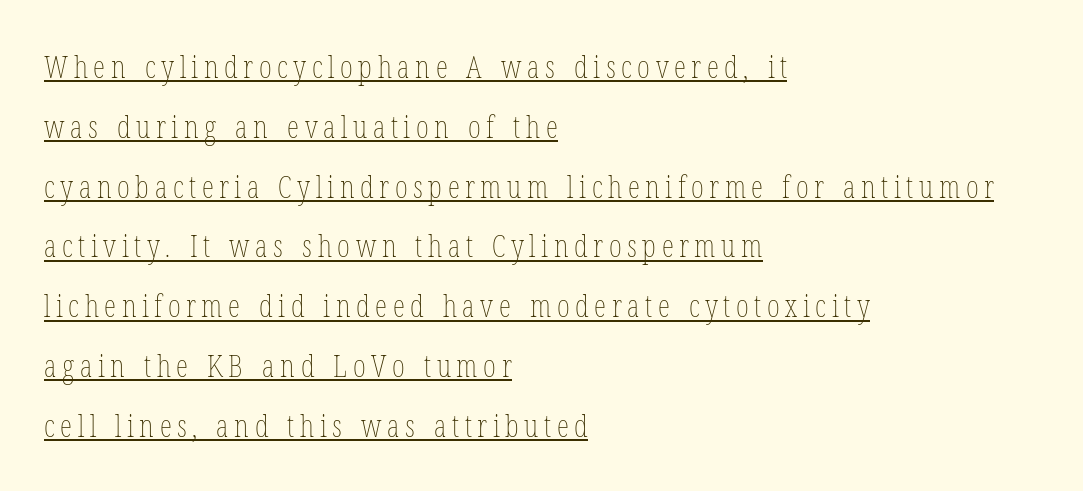
Q: Is the text bold? A: No.
Q: Is the text italic (slanted)? A: No, it is upright.
Q: Is the text underlined? A: Yes.
Q: How is the paragraph aligned? A: Left-aligned.
Q: Is the spacing between lines tight, normal or loose? A: Loose.
Q: Width (condensed, normal, or wide)? A: Condensed.
Q: Stroke contrast? A: Low.
Q: x-height? A: Medium.
Q: Monospaced? A: No.
